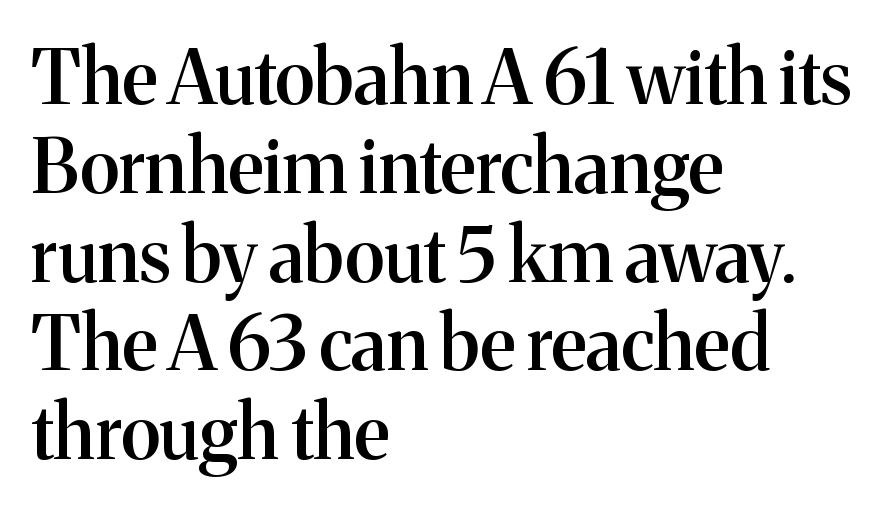
The lines in this sample share a left origin and differ only in where they stop. Ascenders rise straight up at ninety degrees. How are the letters spaced? Ordinarily, with no added tracking. Descenders are the only things crossing below the line.
